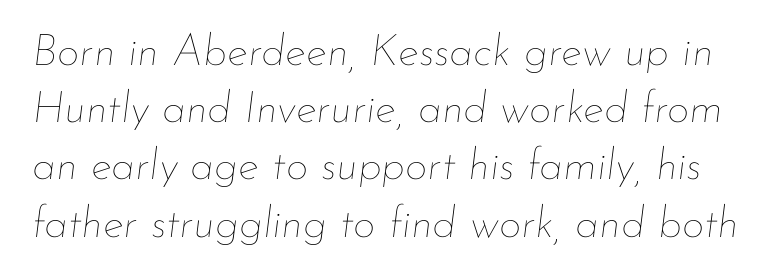
{"italic": "yes", "lean": "right", "slant_degrees": 7, "bold": "no", "weight": "thin", "width": "normal", "stroke_contrast": "low", "x_height": "small", "monospaced": "no", "underline": "no", "line_spacing": "normal", "line_spacing_ratio": 1.3, "letter_spacing": "normal", "letter_spacing_em": 0.0, "glyph_px": 44}
